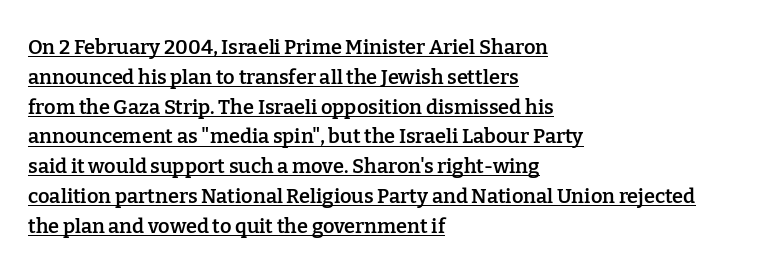
The image shows 20 px text type, upright; set left-aligned, normal line spacing (1.49x), normal letter spacing, underlined.
